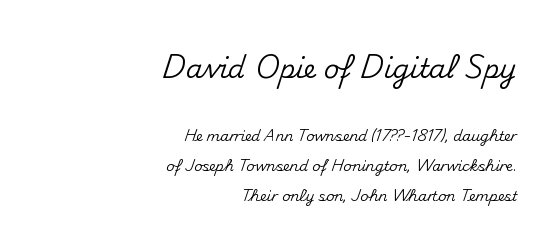
The image shows 27 px text type; set right-aligned, loose line spacing (2.16x), normal letter spacing, not underlined; the first (top) block is 1.93x larger.
